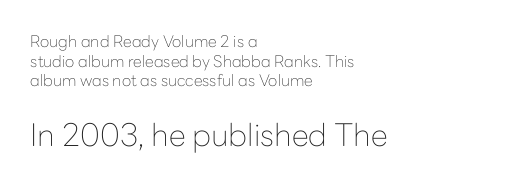
The image shows 31 px thin sans-serif type, upright; set left-aligned, line spacing 1.22x, normal letter spacing, not underlined; the second (bottom) block is 1.94x larger; low stroke contrast and a medium x-height.
